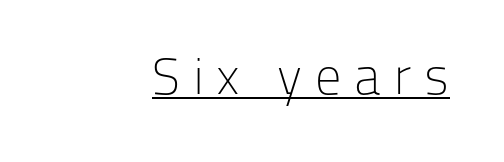
{"serif": "no", "italic": "no", "bold": "no", "weight": "light", "width": "normal", "stroke_contrast": "low", "x_height": "medium", "monospaced": "no", "underline": "yes", "letter_spacing": "wide", "letter_spacing_em": 0.24, "glyph_px": 52}
